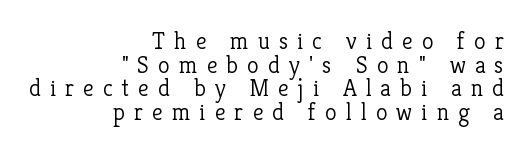
{"italic": "no", "bold": "no", "underline": "no", "align": "right", "line_spacing": "tight", "line_spacing_ratio": 0.98, "letter_spacing": "wide", "letter_spacing_em": 0.38, "glyph_px": 24}
